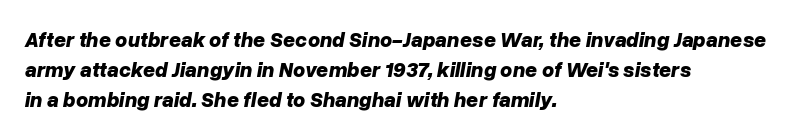
Q: Is the text bold? A: Yes.
Q: Is the text italic (slanted)? A: Yes, it leans right by about 10 degrees.
Q: Is the text underlined? A: No.
Q: How is the paragraph aligned? A: Left-aligned.
Q: Is the spacing between letters normal or unusually wide? A: Normal.
Q: Is the spacing between lines tight, normal or loose? A: Normal.
